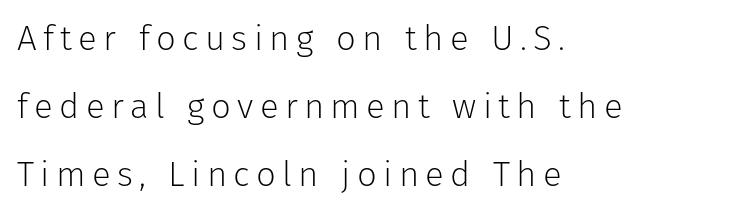
{"serif": "no", "italic": "no", "bold": "no", "weight": "light", "width": "normal", "stroke_contrast": "low", "x_height": "medium", "monospaced": "no", "underline": "no", "align": "left", "line_spacing": "loose", "line_spacing_ratio": 1.95, "glyph_px": 35}
